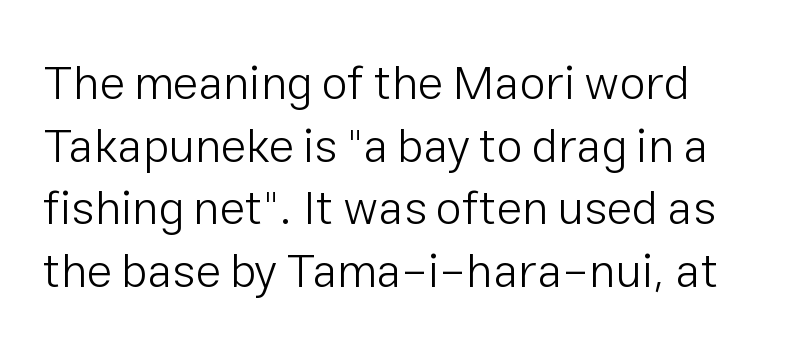
{"serif": "no", "italic": "no", "bold": "no", "weight": "light", "width": "normal", "stroke_contrast": "low", "x_height": "medium", "monospaced": "no", "underline": "no", "line_spacing": "normal", "line_spacing_ratio": 1.33, "letter_spacing": "normal", "letter_spacing_em": 0.0, "glyph_px": 47}
